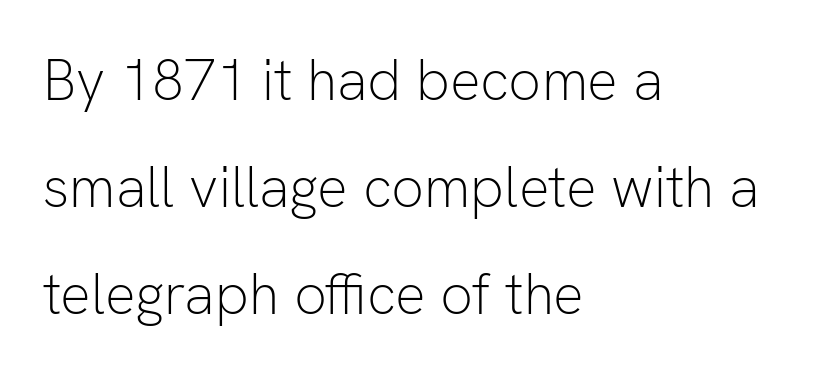
The image shows 57 px light sans-serif type, upright; set left-aligned, line spacing 1.88x, normal letter spacing, not underlined; low stroke contrast and a medium x-height.
